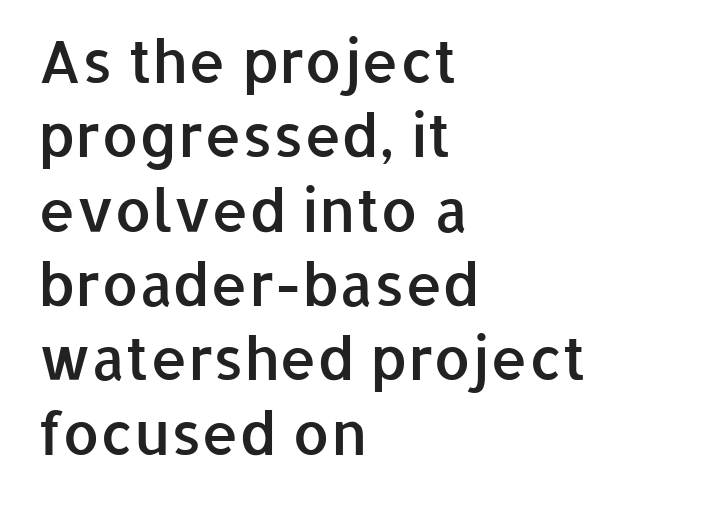
Q: Is the text bold? A: Semi-bold.
Q: Is the text italic (slanted)? A: No, it is upright.
Q: Is the typeface a serif or a sans-serif typeface? A: Sans-serif.
Q: Is the text underlined? A: No.
Q: How is the paragraph aligned? A: Left-aligned.
Q: Is the spacing between letters normal or unusually wide? A: Normal.
Q: Is the spacing between lines tight, normal or loose? A: Normal.
Q: Width (condensed, normal, or wide)? A: Normal.
Q: Stroke contrast? A: Low.
Q: x-height? A: Medium.
Q: Monospaced? A: No.
